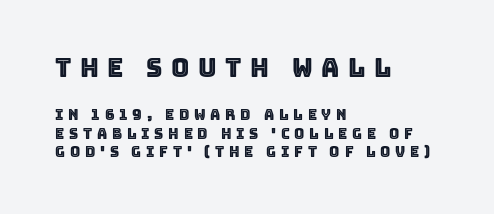
{"italic": "no", "underline": "no", "align": "left", "line_spacing": "normal", "line_spacing_ratio": 1.3, "letter_spacing": "wide", "letter_spacing_em": 0.34, "larger_block": "first", "size_ratio": 1.79, "glyph_px": 25}
